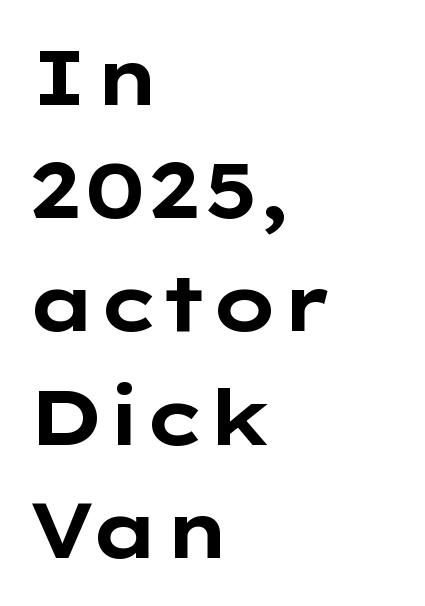
The image shows 77 px bold, wide sans-serif type, upright; set left-aligned, normal line spacing (1.47x), normal letter spacing, not underlined; low stroke contrast and a medium x-height.
